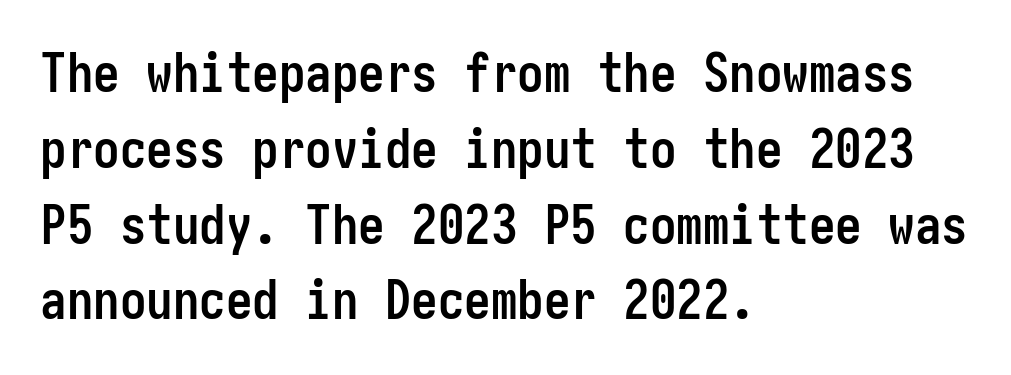
The image shows 53 px semibold, condensed sans-serif type, upright; set left-aligned, normal line spacing (1.43x), normal letter spacing, not underlined; low stroke contrast and a medium x-height.
